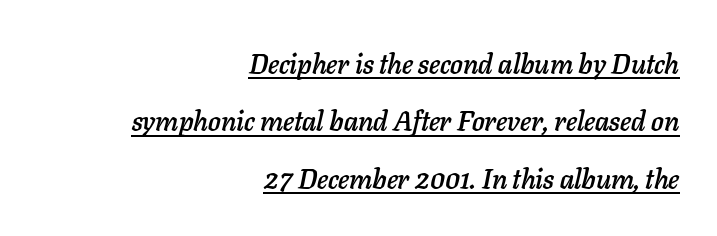
Q: Is the text italic (slanted)? A: Yes, it leans right by about 11 degrees.
Q: Is the text underlined? A: Yes.
Q: How is the paragraph aligned? A: Right-aligned.
Q: Is the spacing between letters normal or unusually wide? A: Normal.
Q: Is the spacing between lines tight, normal or loose? A: Loose.
Q: Width (condensed, normal, or wide)? A: Normal.
Q: Stroke contrast? A: Low.
Q: x-height? A: Medium.
Q: Monospaced? A: No.
